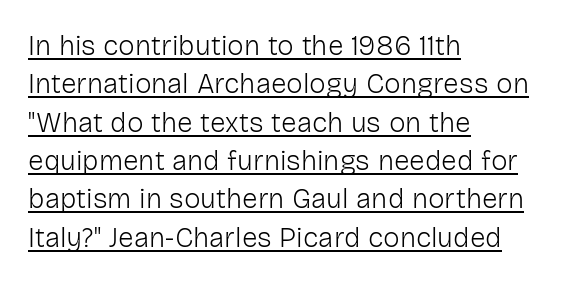
{"serif": "no", "italic": "no", "bold": "no", "weight": "light", "width": "normal", "stroke_contrast": "low", "x_height": "medium", "monospaced": "no", "underline": "yes", "align": "left", "line_spacing": "normal", "line_spacing_ratio": 1.37, "letter_spacing": "normal", "letter_spacing_em": 0.0, "glyph_px": 28}
